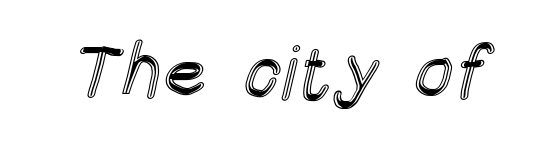
The image shows 75 px condensed type; set normal letter spacing, not underlined; a large x-height.
